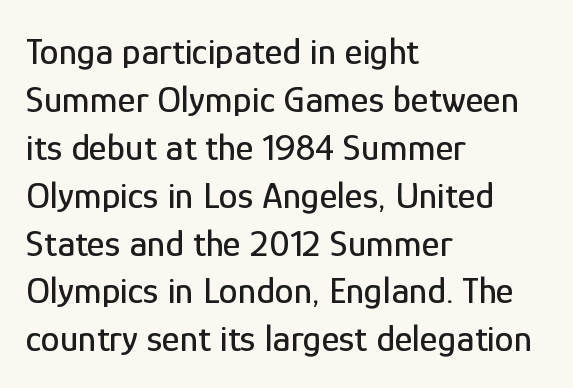
Quick note: interline space is typical. Does the copy run flush right? No — it runs flush left. Is this a fixed-width face? No — the glyphs have proportional, varying widths. Look at the tracking — it's just the regular setting, nothing added. Classification — sans serif. Plain, unruled lines of type.
